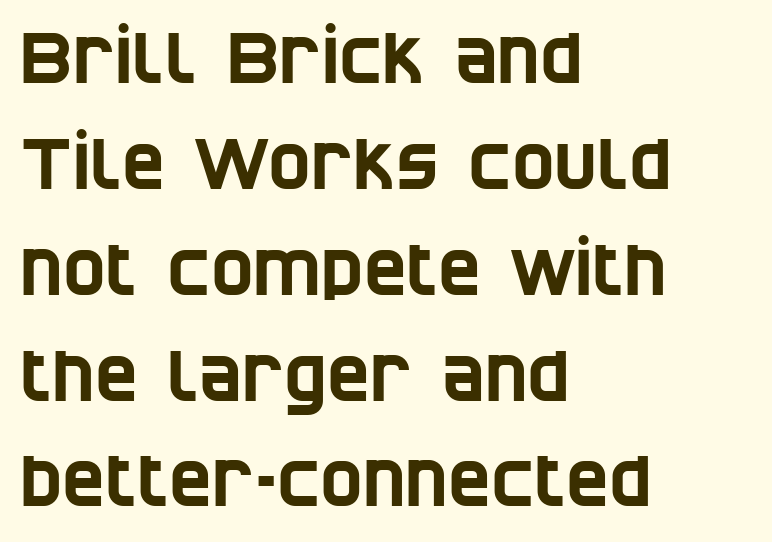
{"serif": "no", "width": "condensed", "stroke_contrast": "low", "x_height": "large", "monospaced": "no", "underline": "no", "align": "left", "line_spacing": "normal", "line_spacing_ratio": 1.47, "letter_spacing": "normal", "letter_spacing_em": 0.0, "glyph_px": 72}
